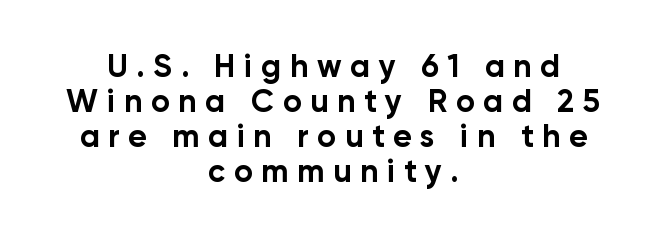
Spacing verdict: proportional, widths tailored to each character. This sample uses expanded letter spacing, leaving extra air between glyphs. Examine the stroke ends and you'll find no serifs. Weight check: bold — yes, fully.
